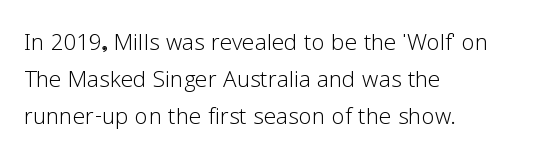
{"serif": "no", "italic": "no", "bold": "no", "weight": "light", "width": "normal", "stroke_contrast": "low", "x_height": "medium", "monospaced": "no", "underline": "no", "align": "left", "line_spacing_ratio": 1.23, "letter_spacing": "normal", "letter_spacing_em": 0.0, "glyph_px": 30}
